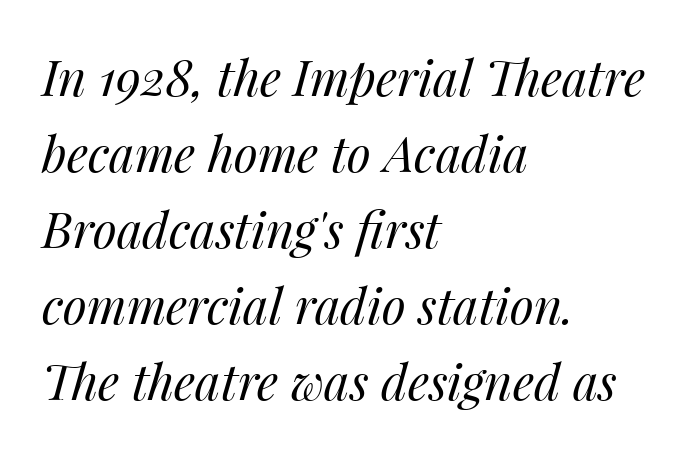
Q: Is the text bold? A: No.
Q: Is the text italic (slanted)? A: Yes, it leans right by about 14 degrees.
Q: Is the text underlined? A: No.
Q: How is the paragraph aligned? A: Left-aligned.
Q: Is the spacing between letters normal or unusually wide? A: Normal.
Q: Is the spacing between lines tight, normal or loose? A: Normal.
Q: Width (condensed, normal, or wide)? A: Normal.
Q: Stroke contrast? A: Medium.
Q: x-height? A: Medium.
Q: Monospaced? A: No.
